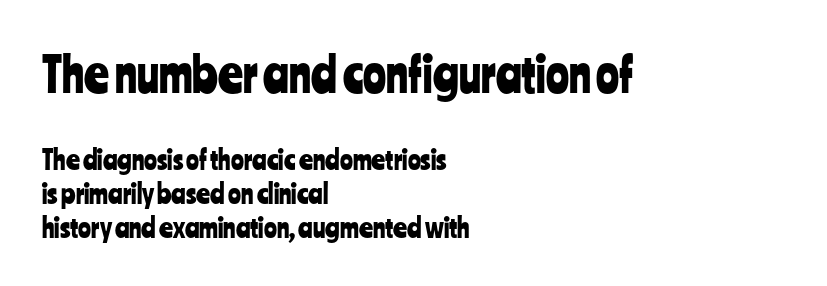
{"serif": "no", "italic": "no", "width": "condensed", "stroke_contrast": "low", "x_height": "medium", "monospaced": "no", "underline": "no", "align": "left", "line_spacing": "normal", "line_spacing_ratio": 1.26, "letter_spacing": "normal", "letter_spacing_em": 0.0, "larger_block": "first", "size_ratio": 1.78, "glyph_px": 48}
